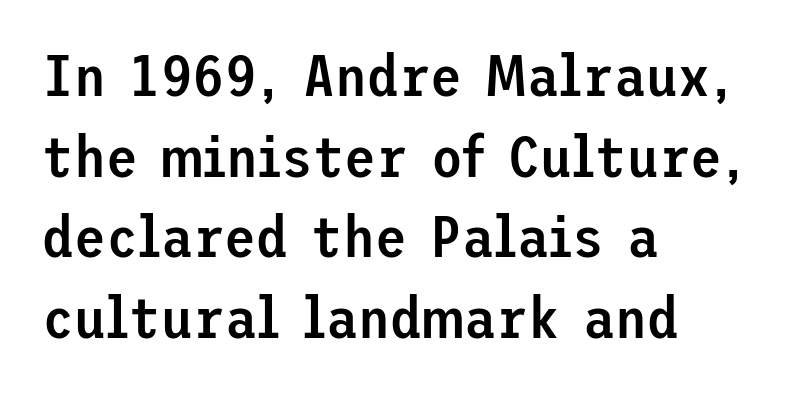
{"serif": "no", "italic": "no", "bold": "semi", "weight": "semibold", "width": "normal", "stroke_contrast": "low", "x_height": "medium", "underline": "no", "align": "left", "line_spacing": "normal", "line_spacing_ratio": 1.39, "letter_spacing": "normal", "letter_spacing_em": 0.0, "glyph_px": 58}
